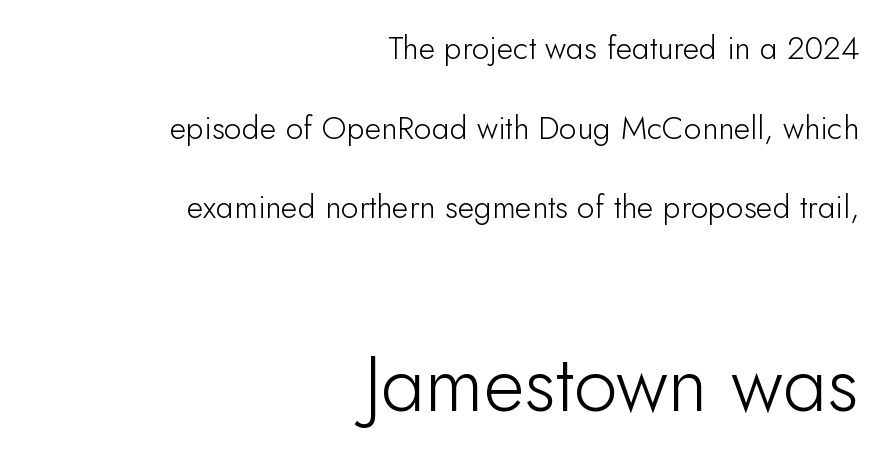
The later block is typeset at a bigger size than the earlier block. The face used here is rendered with its standard letterfit. The passage shown stacks its lines with a broad gap. All the whitespace from short lines collects on the left.
